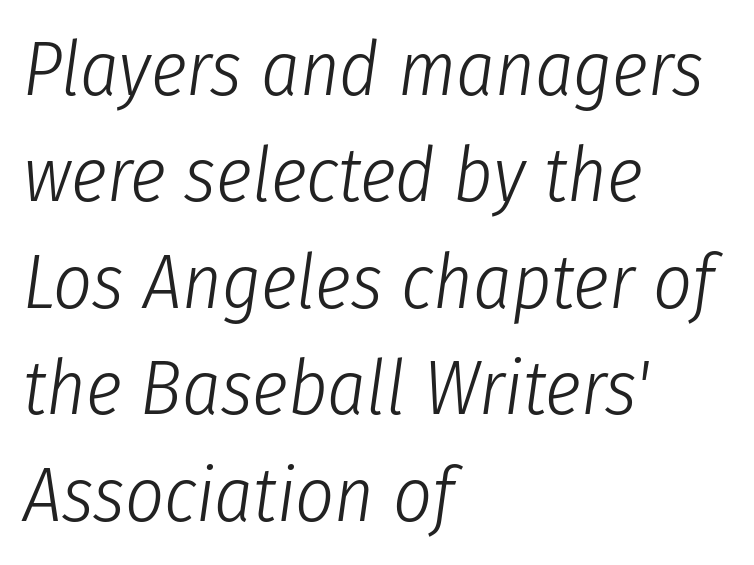
Q: Is the text bold? A: No.
Q: Is the text italic (slanted)? A: Yes, it leans right by about 8 degrees.
Q: Is the text underlined? A: No.
Q: How is the paragraph aligned? A: Left-aligned.
Q: Is the spacing between letters normal or unusually wide? A: Normal.
Q: Is the spacing between lines tight, normal or loose? A: Normal.
Q: Width (condensed, normal, or wide)? A: Condensed.
Q: Stroke contrast? A: Low.
Q: x-height? A: Medium.
Q: Monospaced? A: No.
